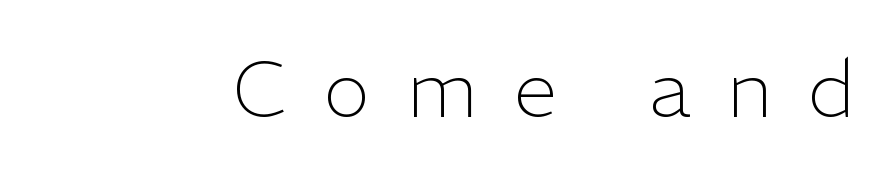
Q: Is the text bold? A: No.
Q: Is the text italic (slanted)? A: No, it is upright.
Q: Is the typeface a serif or a sans-serif typeface? A: Sans-serif.
Q: Is the text underlined? A: No.
Q: Is the spacing between letters normal or unusually wide? A: Unusually wide.
Q: Width (condensed, normal, or wide)? A: Normal.
Q: Stroke contrast? A: Low.
Q: x-height? A: Medium.
Q: Monospaced? A: No.
